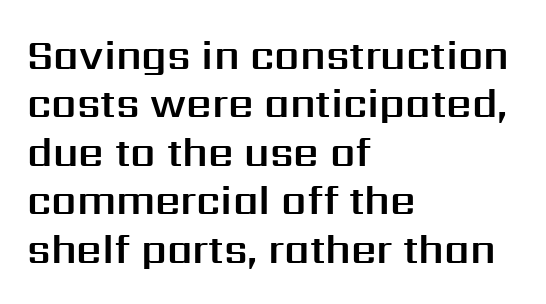
The image shows 40 px sans-serif type, upright; set left-aligned, line spacing 1.21x, normal letter spacing, not underlined; medium stroke contrast and a medium x-height.
